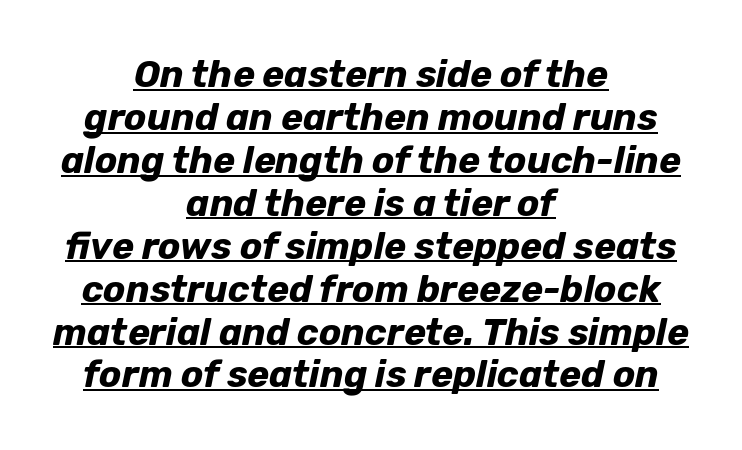
Q: Is the text bold? A: Yes.
Q: Is the text italic (slanted)? A: Yes, it leans right by about 12 degrees.
Q: Is the text underlined? A: Yes.
Q: How is the paragraph aligned? A: Centered.
Q: Is the spacing between letters normal or unusually wide? A: Normal.
Q: Width (condensed, normal, or wide)? A: Normal.
Q: Stroke contrast? A: Low.
Q: x-height? A: Medium.
Q: Monospaced? A: No.
